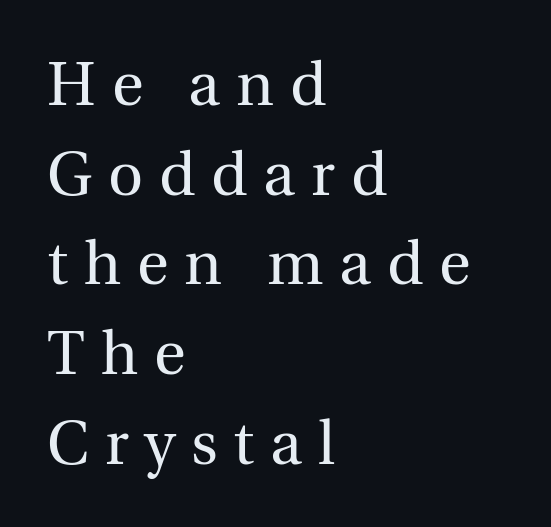
Students, note that the glyphs here are deliberately spaced far apart. The designer went with a serif here, giving each stem small feet. The lines are quadded left. A normal amount of white space separates one row of letters from the next.
